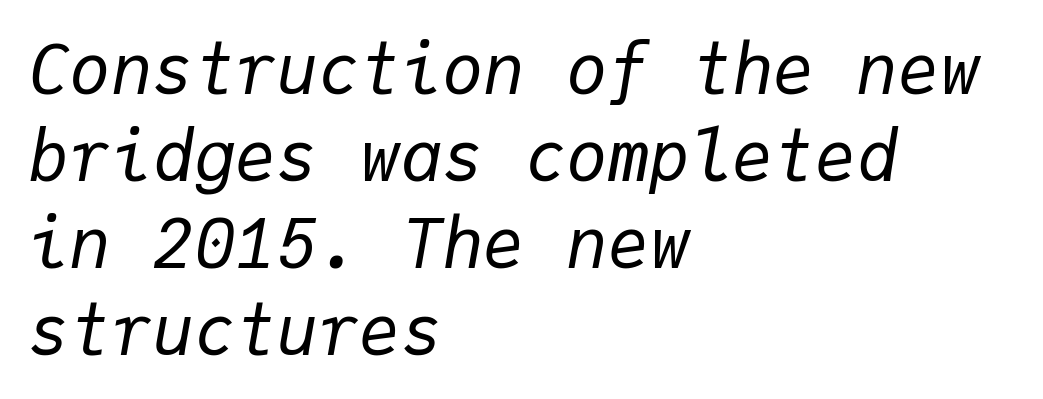
Q: Is the text bold? A: No.
Q: Is the text italic (slanted)? A: Yes, it leans right by about 9 degrees.
Q: Is the text underlined? A: No.
Q: How is the paragraph aligned? A: Left-aligned.
Q: Is the spacing between letters normal or unusually wide? A: Normal.
Q: Is the spacing between lines tight, normal or loose? A: Normal.
Q: Width (condensed, normal, or wide)? A: Normal.
Q: Stroke contrast? A: Low.
Q: x-height? A: Medium.
Q: Monospaced? A: Yes.
